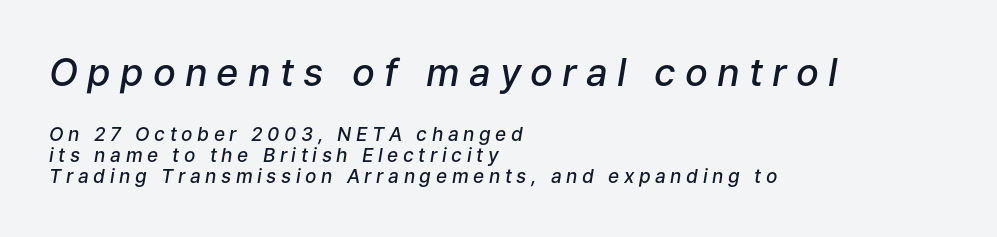
The image shows 38 px semibold type, italic (leaning right); set left-aligned, tight line spacing (1.11x), unusually wide letter spacing (+0.24 em), not underlined; the first (top) block is 2.0x larger; low stroke contrast and a medium x-height.
